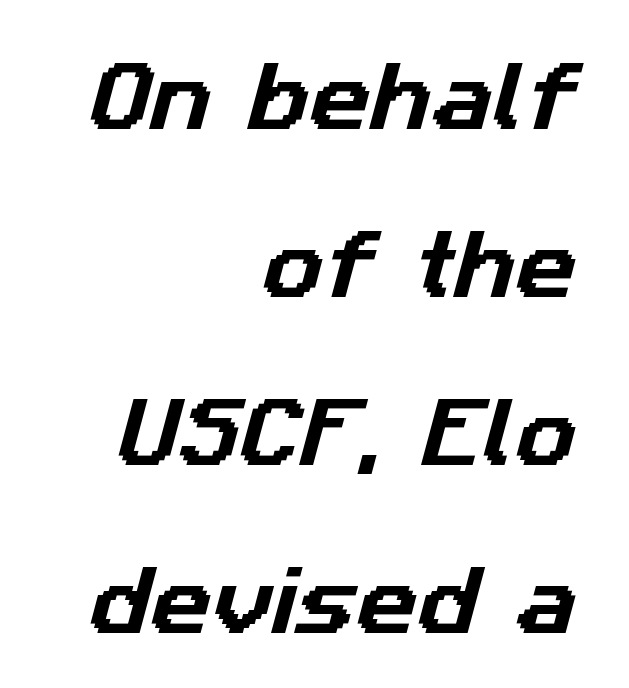
The paragraph shown leans on its right margin. Vertically, the passage feels expansive, rows floating well apart. These lines are rendered in a variable-pitch font. The font family rendered here belongs to the sans-serif group.
